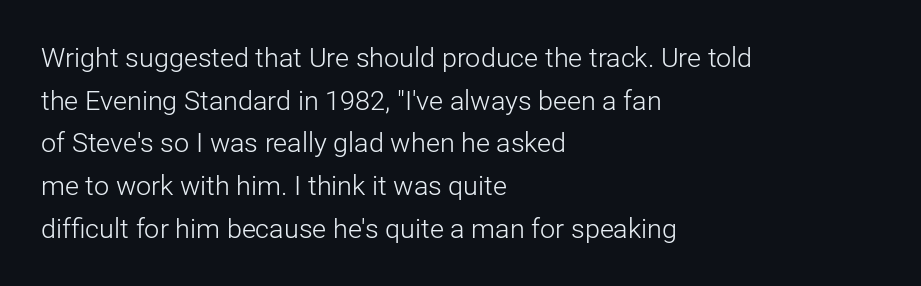
Q: Is the text bold? A: No.
Q: Is the text italic (slanted)? A: No, it is upright.
Q: Is the text underlined? A: No.
Q: How is the paragraph aligned? A: Left-aligned.
Q: Is the spacing between letters normal or unusually wide? A: Normal.
Q: Is the spacing between lines tight, normal or loose? A: Normal.
